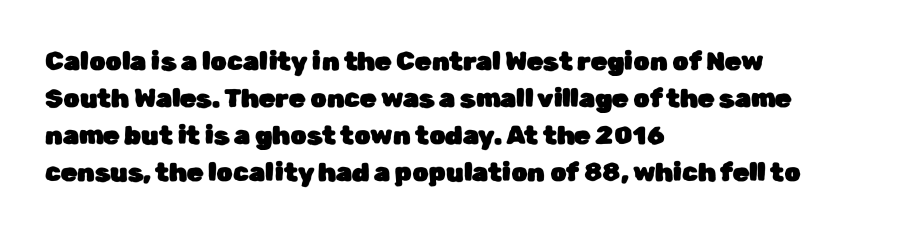
Q: Is the text italic (slanted)? A: No, it is upright.
Q: Is the text underlined? A: No.
Q: How is the paragraph aligned? A: Left-aligned.
Q: Is the spacing between letters normal or unusually wide? A: Normal.
Q: Is the spacing between lines tight, normal or loose? A: Normal.
